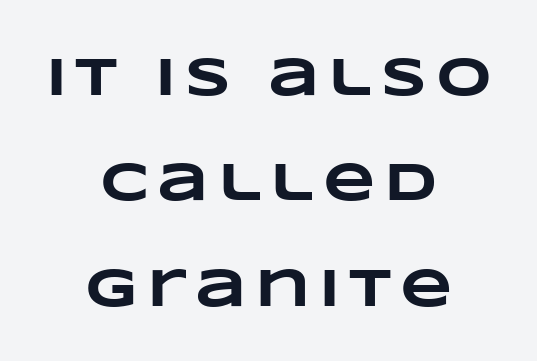
The image shows 54 px heavy, wide type; set centered, loose line spacing (1.95x), not underlined; low stroke contrast and a large x-height.
